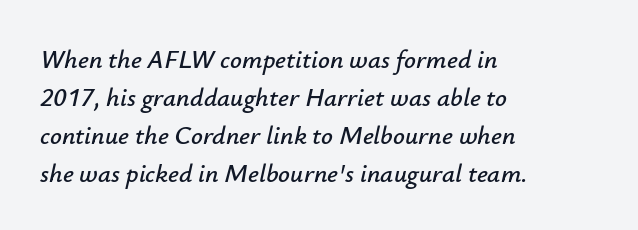
Q: Is the text italic (slanted)? A: Yes, it leans right by about 12 degrees.
Q: Is the text underlined? A: No.
Q: How is the paragraph aligned? A: Left-aligned.
Q: Is the spacing between letters normal or unusually wide? A: Normal.
Q: Is the spacing between lines tight, normal or loose? A: Normal.
